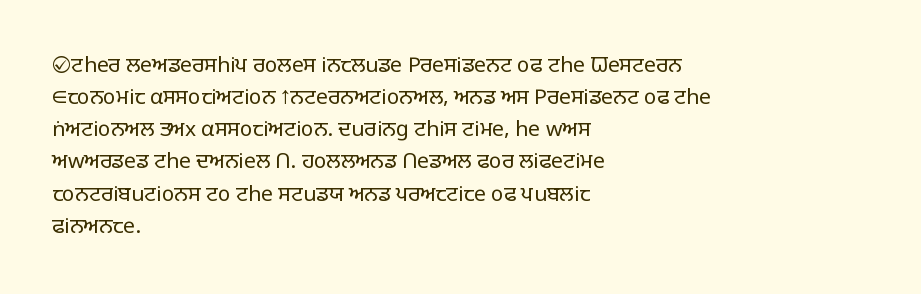
Q: Is the text bold? A: No.
Q: Is the text italic (slanted)? A: No, it is upright.
Q: Is the text underlined? A: No.
Q: How is the paragraph aligned? A: Left-aligned.
Q: Is the spacing between letters normal or unusually wide? A: Normal.
Q: Is the spacing between lines tight, normal or loose? A: Normal.
